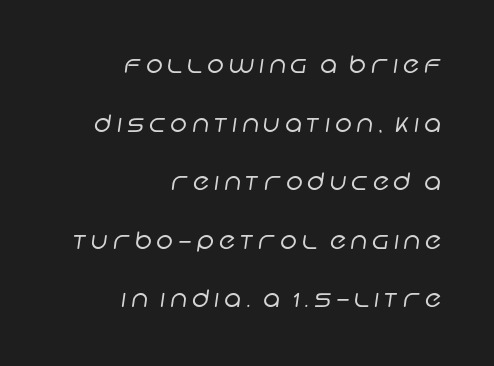
Q: Is the text bold? A: No.
Q: Is the text underlined? A: No.
Q: How is the paragraph aligned? A: Right-aligned.
Q: Is the spacing between lines tight, normal or loose? A: Loose.
